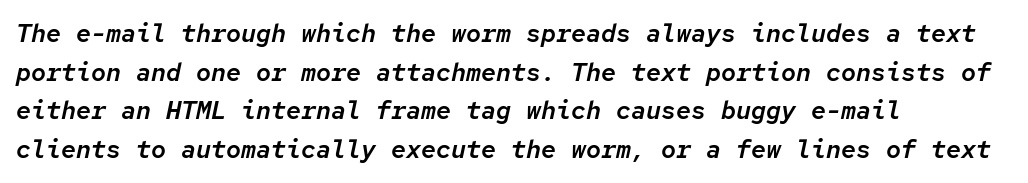
The image shows 25 px text type, italic (leaning right); set left-aligned, normal line spacing (1.55x), normal letter spacing, not underlined.
